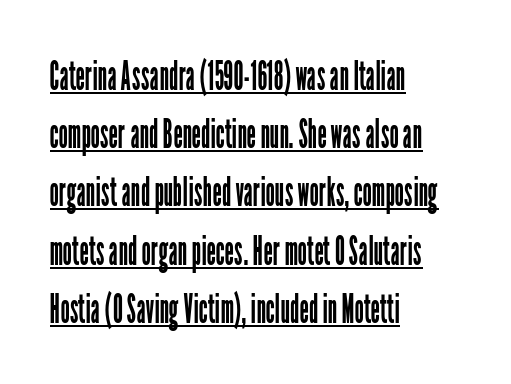
The image shows 41 px regular-weight, condensed sans-serif type, upright; set left-aligned, normal line spacing (1.42x), normal letter spacing, underlined; low stroke contrast and a medium x-height.
